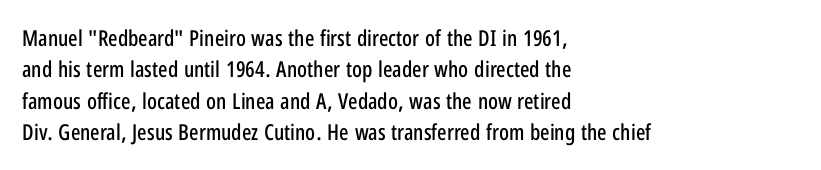
{"italic": "no", "underline": "no", "align": "left", "line_spacing": "normal", "line_spacing_ratio": 1.43, "letter_spacing": "normal", "letter_spacing_em": 0.0, "glyph_px": 22}
